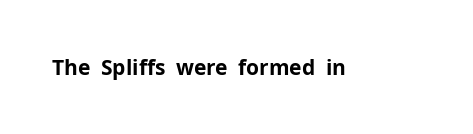
Q: Is the text bold? A: Yes.
Q: Is the text italic (slanted)? A: No, it is upright.
Q: Is the text underlined? A: No.
Q: Is the spacing between letters normal or unusually wide? A: Normal.
